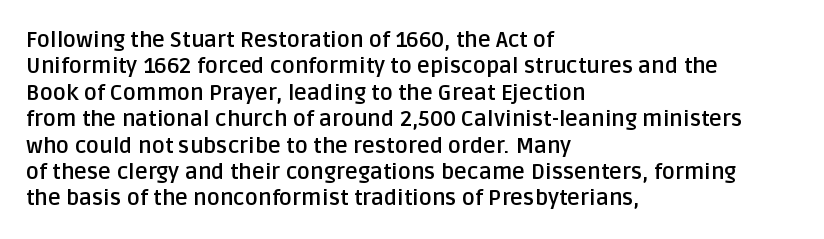
Stroke thickness is high; the sample reads as a true bold. Underline: absent. The horizontal fit of the characters is conventional and even. Do the letters lean? They stand straight. Horizontal alignment here is leftward, the default for most running prose.
